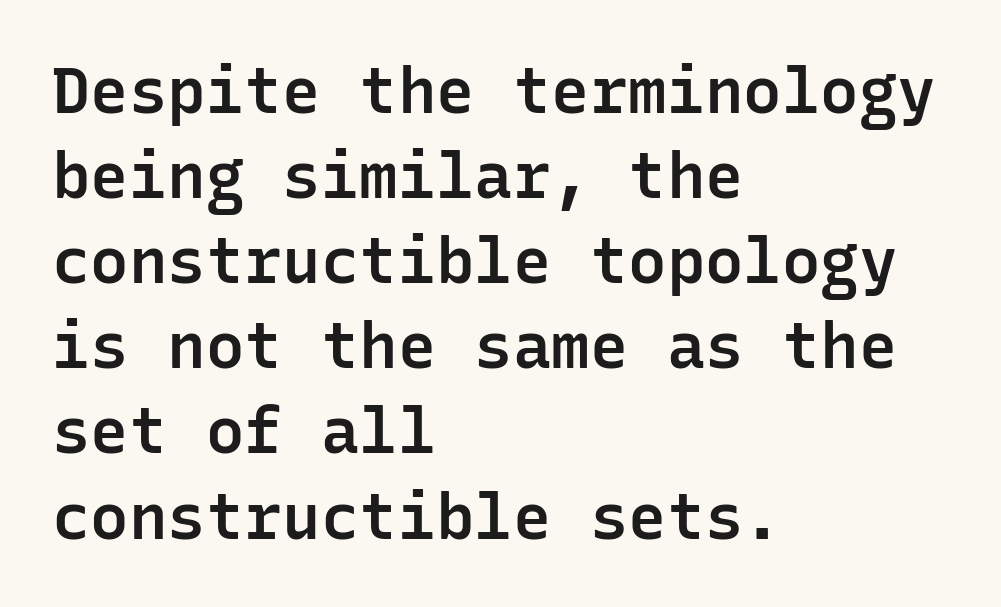
{"serif": "no", "italic": "no", "bold": "semi", "weight": "semibold", "width": "normal", "stroke_contrast": "low", "x_height": "medium", "monospaced": "yes", "underline": "no", "align": "left", "line_spacing": "normal", "line_spacing_ratio": 1.33, "letter_spacing": "normal", "letter_spacing_em": 0.0, "glyph_px": 64}
